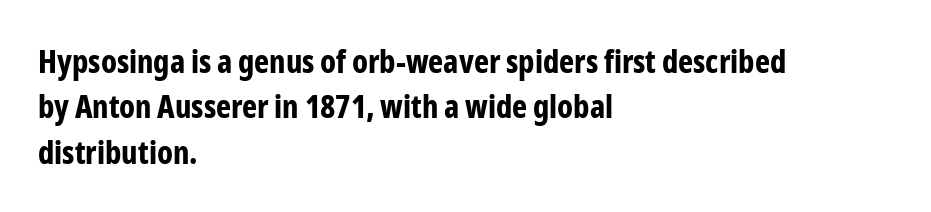
{"serif": "no", "italic": "no", "bold": "yes", "weight": "bold", "width": "condensed", "stroke_contrast": "low", "x_height": "medium", "monospaced": "no", "underline": "no", "align": "left", "line_spacing": "normal", "line_spacing_ratio": 1.42, "letter_spacing": "normal", "letter_spacing_em": 0.0, "glyph_px": 32}
